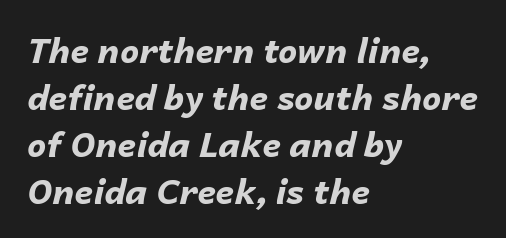
The image shows 34 px bold type, italic (leaning right); set left-aligned, normal line spacing (1.38x), normal letter spacing, not underlined; low stroke contrast and a medium x-height.
